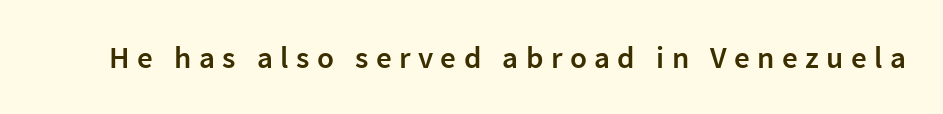
The image shows 31 px semibold sans-serif type, upright; set unusually wide letter spacing (+0.24 em), not underlined; low stroke contrast and a medium x-height.
